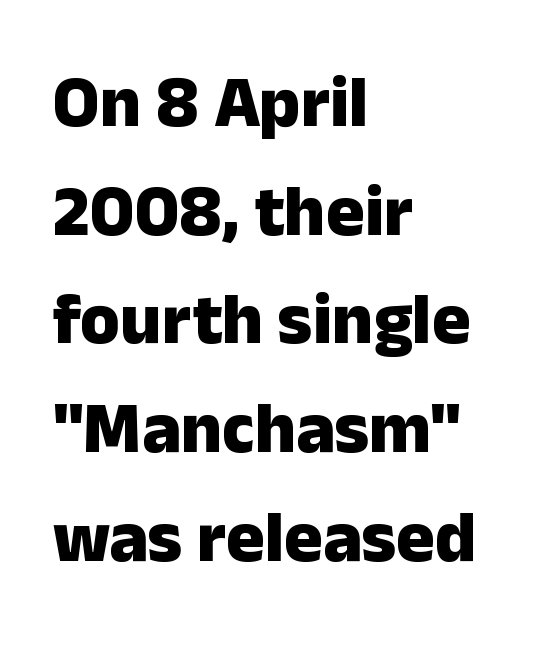
Q: Is the text bold? A: Yes.
Q: Is the text italic (slanted)? A: No, it is upright.
Q: Is the typeface a serif or a sans-serif typeface? A: Sans-serif.
Q: Is the text underlined? A: No.
Q: How is the paragraph aligned? A: Left-aligned.
Q: Is the spacing between letters normal or unusually wide? A: Normal.
Q: Is the spacing between lines tight, normal or loose? A: Normal.
Q: Width (condensed, normal, or wide)? A: Normal.
Q: Stroke contrast? A: Low.
Q: x-height? A: Medium.
Q: Monospaced? A: No.
